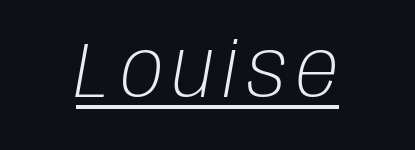
Q: Is the text bold? A: No.
Q: Is the text italic (slanted)? A: Yes, it leans right by about 10 degrees.
Q: Is the text underlined? A: Yes.
Q: Width (condensed, normal, or wide)? A: Condensed.
Q: Stroke contrast? A: Low.
Q: x-height? A: Large.
Q: Monospaced? A: No.
